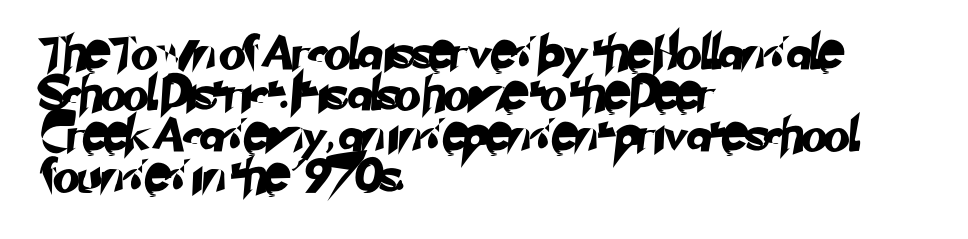
{"serif": "no", "width": "normal", "stroke_contrast": "low", "x_height": "small", "monospaced": "no", "underline": "no", "align": "left", "line_spacing_ratio": 1.21, "letter_spacing": "normal", "letter_spacing_em": 0.0, "glyph_px": 34}
